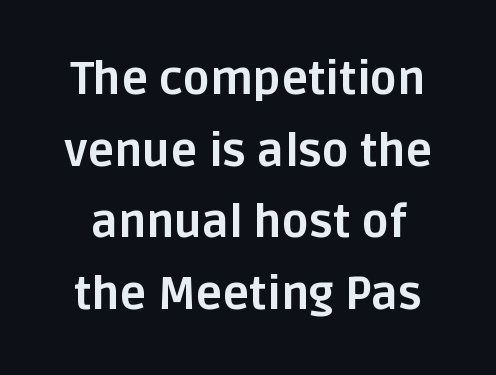
Examine the stroke ends and you'll find no serifs. Letters rest on an invisible, unmarked baseline. Posture: vertical. On the weight axis this lands at bold, roughly 700. If you measured baseline to baseline, you'd find a middling distance. Note the varied advance widths — an 'i' is clearly narrower than an 'm'.
